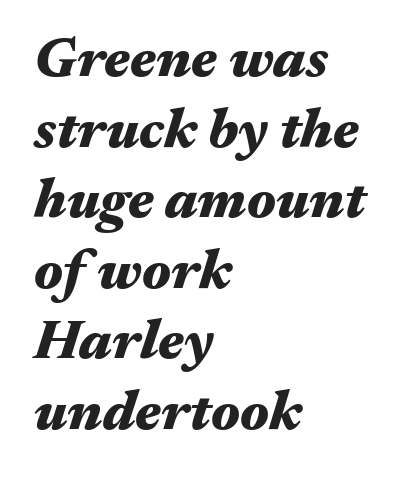
Students, this is bold: see how much ink each stroke carries. The rag falls on the right side of this text block. Standard letterfit; no display-style spreading of the glyphs. The letters are slanted; this is an italic face.
